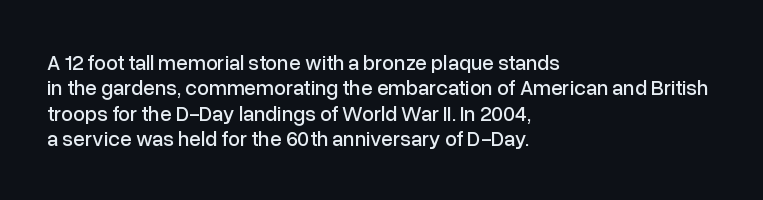
{"italic": "no", "underline": "no", "align": "left", "line_spacing_ratio": 1.21, "letter_spacing": "normal", "letter_spacing_em": 0.0, "glyph_px": 21}
